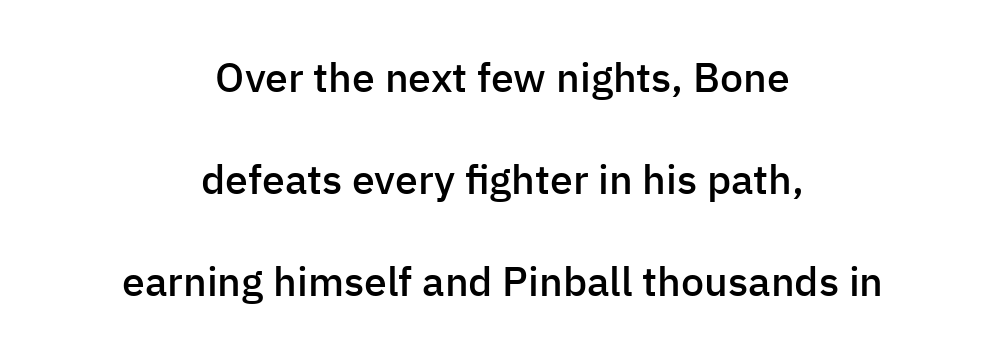
The strokes are fattened partway — semibold, not bold. These lines stand farther apart than default settings would place them. Do the characters align in a grid? No, the font is proportional. The glyphs in this specimen are sans serif. Does the copy run flush right? No — it is centered line by line. If you drew a line through each stem, it would be perfectly vertical.
